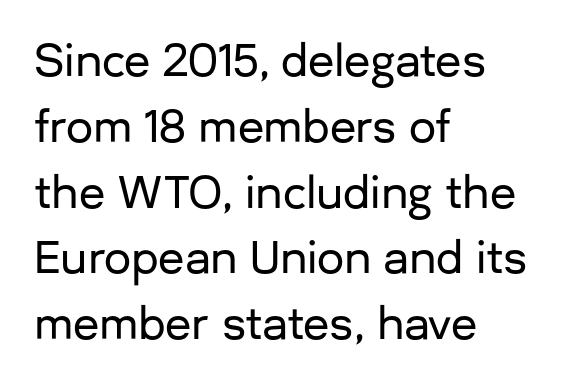
The face used here is proportionally spaced, like ordinary book or web type. Stroke terminals: plain, sans-serif. Baseline-to-baseline distance is the conventional proportion of letter height. Tall strokes in this sample are plumb rather than angled. The line texture is even and compact thanks to regular tracking.
